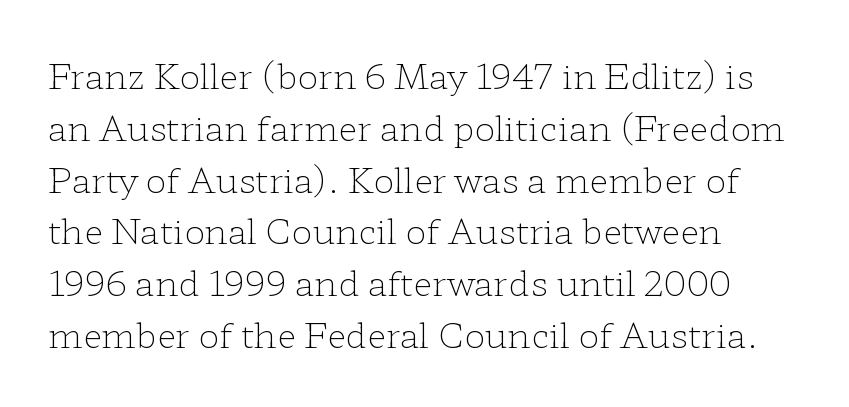
Stems here are at most as thick as an everyday book face. One-word summary of the alignment: left. To sum up the face: it has serifs. In terms of posture, this sample is upright. This sample keeps an unexceptional amount of space between lines.
